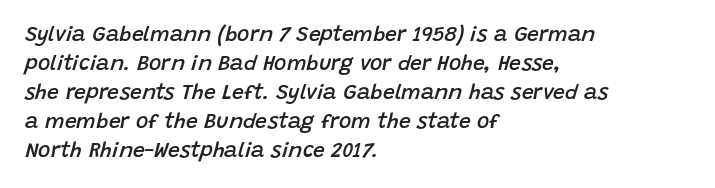
The rendering uses a moderate line-height, typical for paragraphs. Does the copy run flush right? No — it runs flush left. Each row of text sits above clean, open space. Italic? Definitely — the glyphs are oblique.
